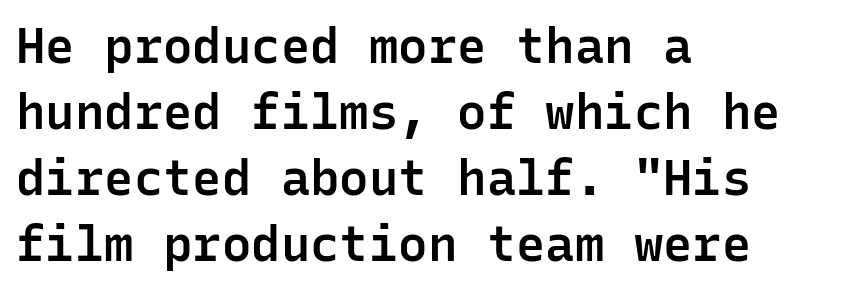
{"serif": "no", "italic": "no", "bold": "semi", "weight": "semibold", "width": "normal", "stroke_contrast": "low", "x_height": "medium", "monospaced": "yes", "underline": "no", "align": "left", "line_spacing": "normal", "line_spacing_ratio": 1.35, "letter_spacing": "normal", "letter_spacing_em": 0.0, "glyph_px": 49}
